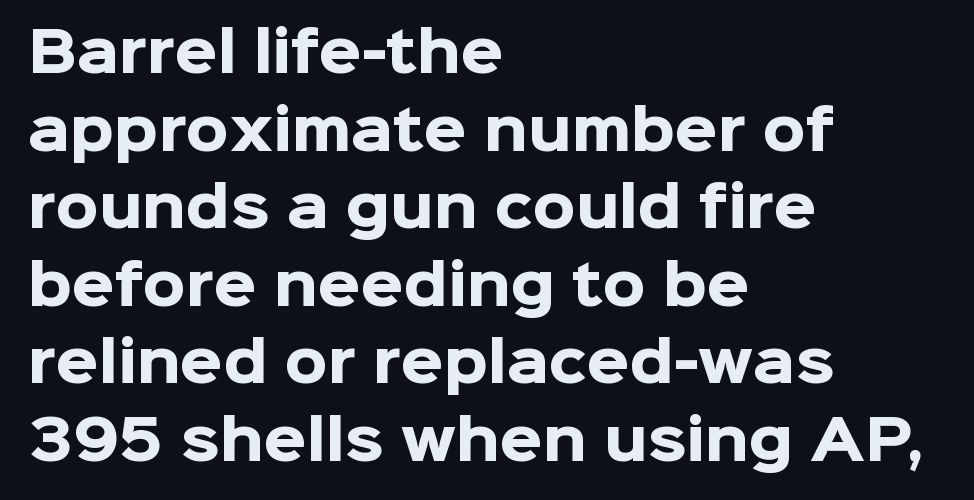
{"serif": "no", "italic": "no", "bold": "yes", "weight": "heavy", "width": "normal", "stroke_contrast": "low", "x_height": "medium", "monospaced": "no", "underline": "no", "align": "left", "line_spacing": "normal", "line_spacing_ratio": 1.41, "letter_spacing": "normal", "letter_spacing_em": 0.0, "glyph_px": 55}
